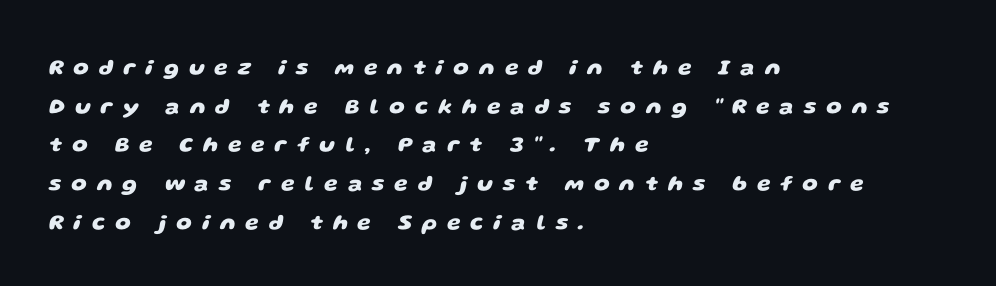
The image shows 22 px bold type; set left-aligned, line spacing 1.76x, unusually wide letter spacing (+0.45 em), not underlined.
